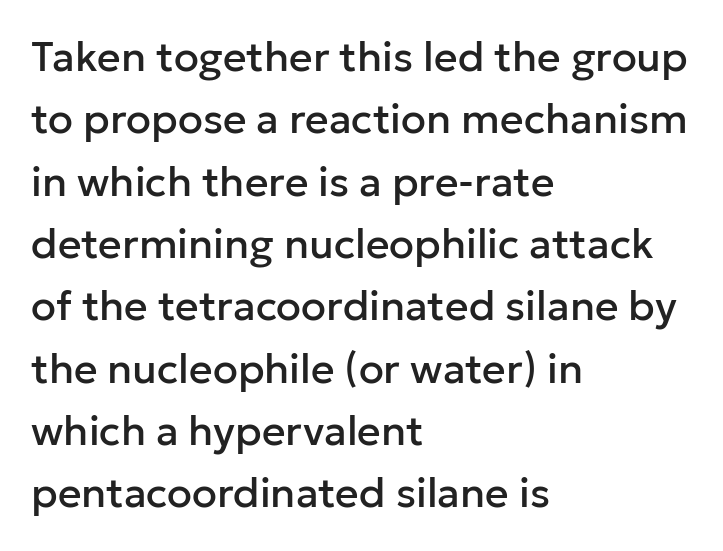
{"serif": "no", "italic": "no", "width": "normal", "stroke_contrast": "low", "x_height": "medium", "monospaced": "no", "underline": "no", "align": "left", "line_spacing": "normal", "line_spacing_ratio": 1.52, "letter_spacing": "normal", "letter_spacing_em": 0.0, "glyph_px": 41}
